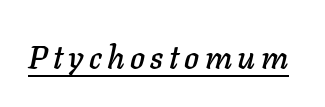
Q: Is the text italic (slanted)? A: Yes, it leans right by about 11 degrees.
Q: Is the text underlined? A: Yes.
Q: Width (condensed, normal, or wide)? A: Normal.
Q: Stroke contrast? A: Low.
Q: x-height? A: Medium.
Q: Monospaced? A: No.
